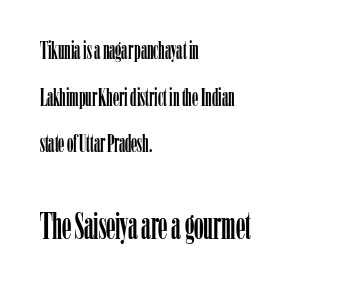
Q: Is the text italic (slanted)? A: No, it is upright.
Q: Is the typeface a serif or a sans-serif typeface? A: Serif.
Q: Is the text underlined? A: No.
Q: How is the paragraph aligned? A: Left-aligned.
Q: Is the spacing between letters normal or unusually wide? A: Normal.
Q: Which block of text is set in a larger size, the first (top) or the second (bottom)? A: The second (bottom) one.
Q: Width (condensed, normal, or wide)? A: Condensed.
Q: Stroke contrast? A: Low.
Q: x-height? A: Medium.
Q: Monospaced? A: No.
